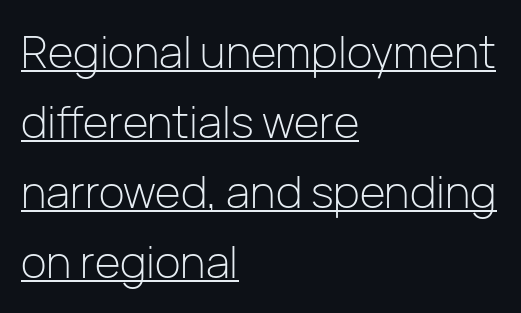
The image shows 44 px light sans-serif type, upright; set left-aligned, normal line spacing (1.59x), normal letter spacing, underlined; low stroke contrast and a medium x-height.
